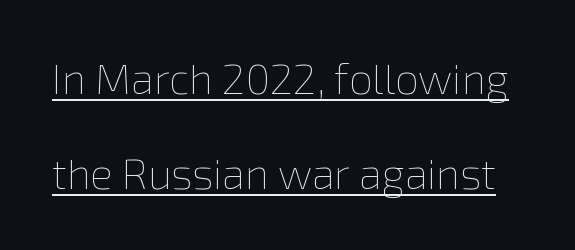
When letters stand straight like this, we call the style roman or upright. The rendered words wear a rule along their underside. Vertical stems look standard width or narrower in stroke. Is this a fixed-width face? No — the glyphs have proportional, varying widths. The lines are spread far apart with generous leading. Glyph-to-glyph distance matches everyday printed text.
